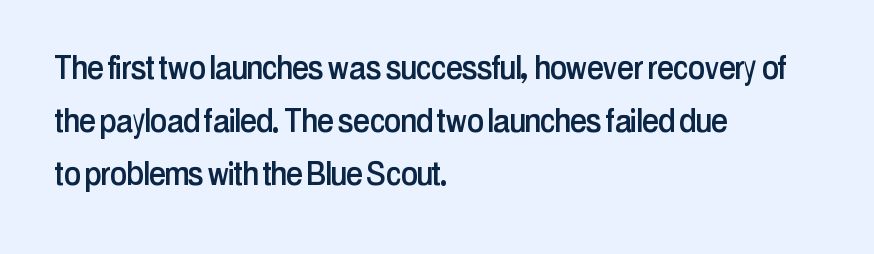
How are the letters spaced? Ordinarily, with no added tracking. Rendered with straight, roman letterforms. Bare-footed words on every line. I'd call this a sans setting — the letters go barefoot. A student would call this left alignment; a typographer would say flush left, rag right. The passage shown is typed in a proportional face where columns would drift.
